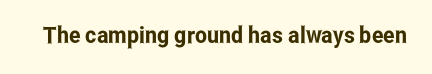
Q: Is the text italic (slanted)? A: No, it is upright.
Q: Is the text underlined? A: No.
Q: Is the spacing between letters normal or unusually wide? A: Normal.
